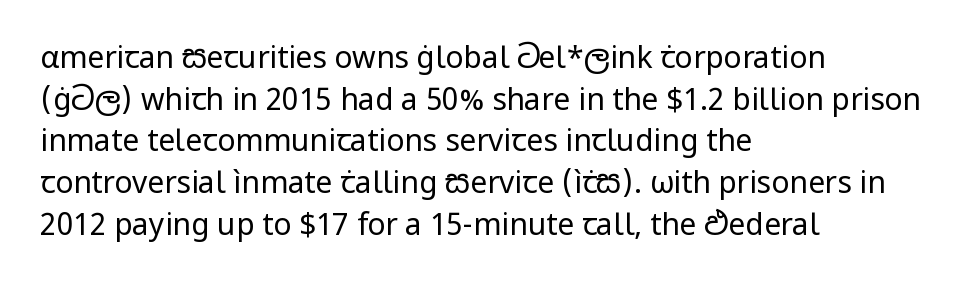
The image shows 30 px regular-weight sans-serif type, upright; set left-aligned, normal line spacing (1.39x), normal letter spacing, not underlined; low stroke contrast and a medium x-height.
